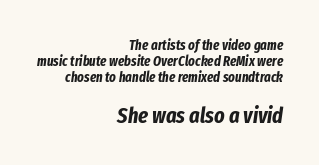
Q: Is the text bold? A: Yes.
Q: Is the text italic (slanted)? A: Yes, it leans right by about 8 degrees.
Q: Is the text underlined? A: No.
Q: How is the paragraph aligned? A: Right-aligned.
Q: Is the spacing between letters normal or unusually wide? A: Normal.
Q: Is the spacing between lines tight, normal or loose? A: Tight.
Q: Which block of text is set in a larger size, the first (top) or the second (bottom)? A: The second (bottom) one.
